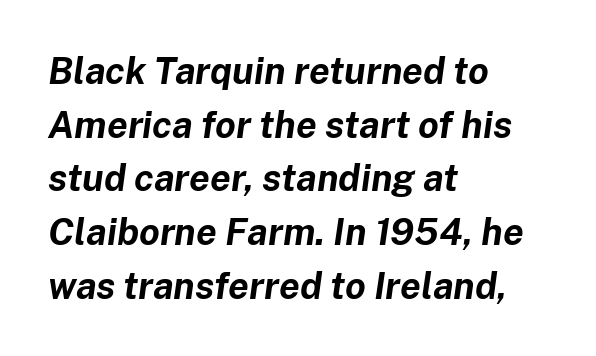
If you drew a ruler down the left edge, every line would touch it. A typesetter would call this proportional, since set widths differ per character. The passage shown has conventional tracking throughout. No word sits above an underline. Its strokes are broad and dark, the hallmark of bold type.
